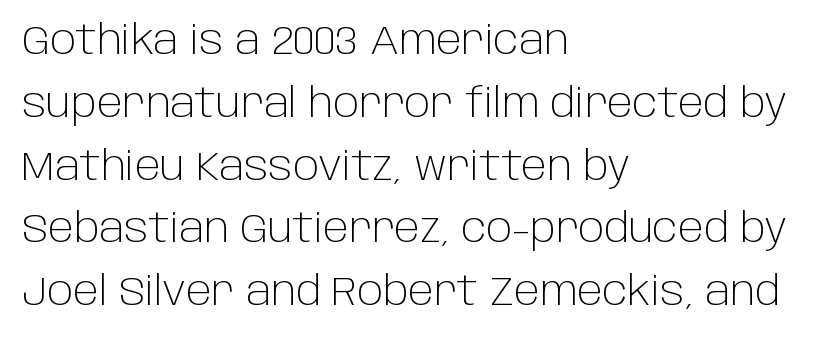
{"serif": "no", "italic": "no", "bold": "no", "weight": "light", "width": "normal", "stroke_contrast": "low", "x_height": "large", "monospaced": "no", "underline": "no", "align": "left", "line_spacing": "normal", "line_spacing_ratio": 1.57, "letter_spacing": "normal", "letter_spacing_em": 0.0, "glyph_px": 40}
